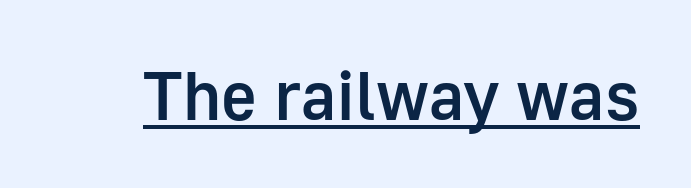
The image shows 69 px semibold sans-serif type, upright; set normal letter spacing, underlined; low stroke contrast and a medium x-height.
